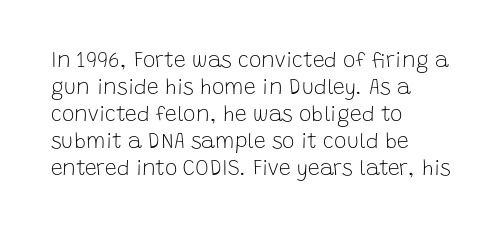
{"italic": "no", "bold": "no", "underline": "no", "align": "left", "line_spacing": "normal", "line_spacing_ratio": 1.28, "letter_spacing": "normal", "letter_spacing_em": 0.0, "glyph_px": 21}
